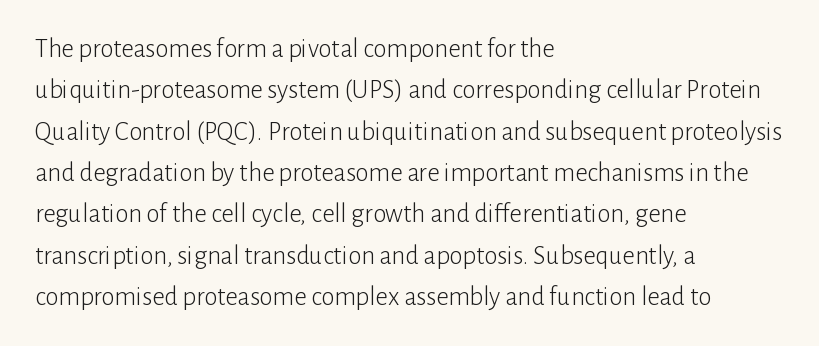
Q: Is the text bold? A: No.
Q: Is the text italic (slanted)? A: No, it is upright.
Q: Is the text underlined? A: No.
Q: How is the paragraph aligned? A: Left-aligned.
Q: Is the spacing between letters normal or unusually wide? A: Normal.
Q: Is the spacing between lines tight, normal or loose? A: Normal.
